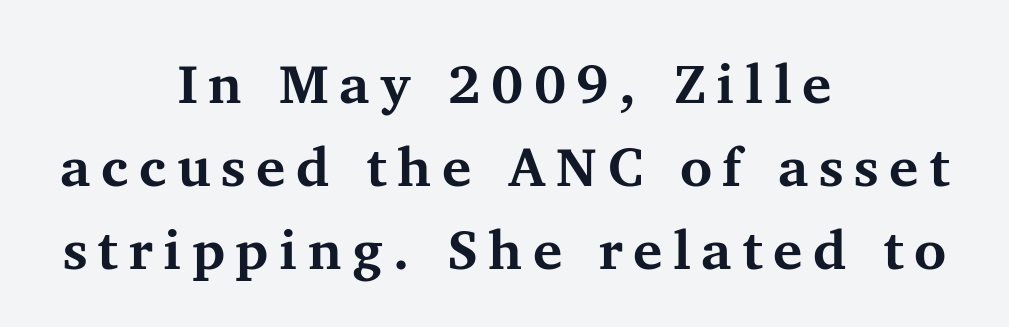
The image shows 55 px bold serif type, upright; set centered, normal line spacing (1.51x), not underlined; medium stroke contrast and a medium x-height.
